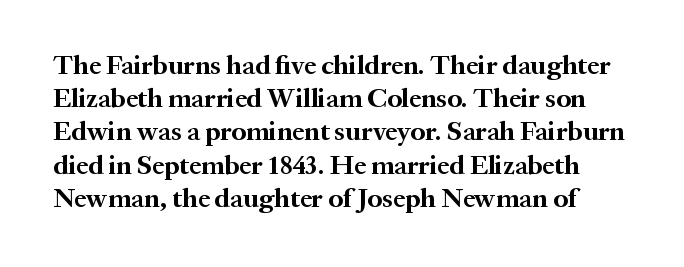
Q: Is the text bold? A: Yes.
Q: Is the text italic (slanted)? A: No, it is upright.
Q: Is the text underlined? A: No.
Q: Is the spacing between letters normal or unusually wide? A: Normal.
